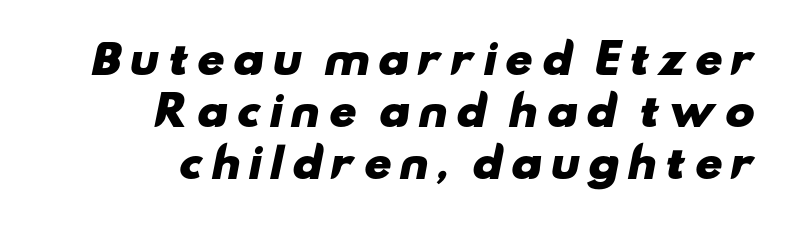
The image shows 40 px heavy, wide sans-serif type; set right-aligned, normal line spacing (1.3x), not underlined; low stroke contrast and a small x-height.
